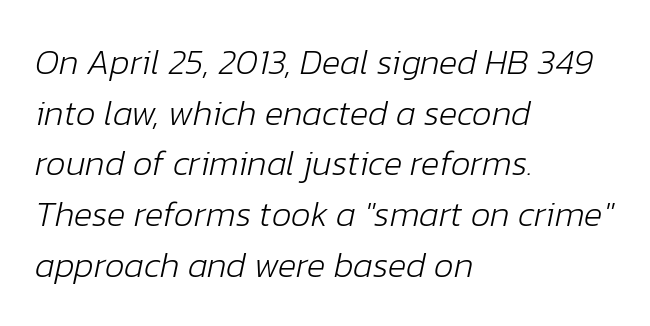
Q: Is the text bold? A: No.
Q: Is the text italic (slanted)? A: Yes, it leans right by about 12 degrees.
Q: Is the text underlined? A: No.
Q: How is the paragraph aligned? A: Left-aligned.
Q: Is the spacing between letters normal or unusually wide? A: Normal.
Q: Is the spacing between lines tight, normal or loose? A: Normal.
Q: Width (condensed, normal, or wide)? A: Normal.
Q: Stroke contrast? A: Low.
Q: x-height? A: Medium.
Q: Monospaced? A: No.
